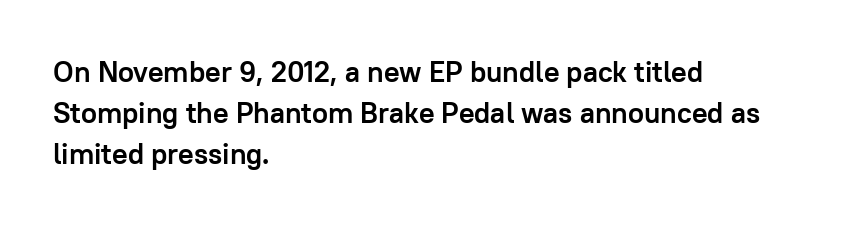
Q: Is the text bold? A: Yes.
Q: Is the text italic (slanted)? A: No, it is upright.
Q: Is the typeface a serif or a sans-serif typeface? A: Sans-serif.
Q: Is the text underlined? A: No.
Q: How is the paragraph aligned? A: Left-aligned.
Q: Is the spacing between letters normal or unusually wide? A: Normal.
Q: Is the spacing between lines tight, normal or loose? A: Normal.
Q: Width (condensed, normal, or wide)? A: Normal.
Q: Stroke contrast? A: Low.
Q: x-height? A: Medium.
Q: Monospaced? A: No.
